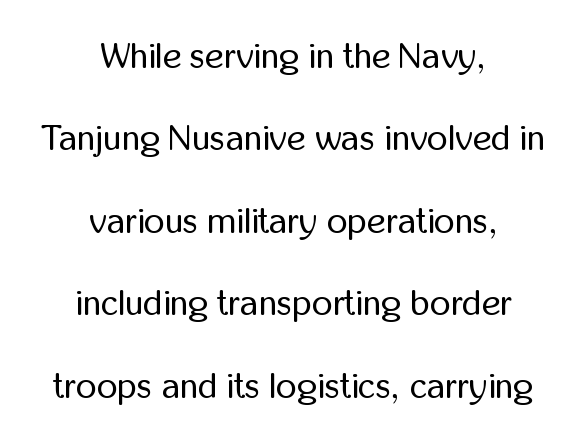
Font category for this specimen: sans-serif. Typeset on center — no edge is straight. Type without underlining. A typesetter would call this proportional, since set widths differ per character. The vertical gap from one line to the next is large.
